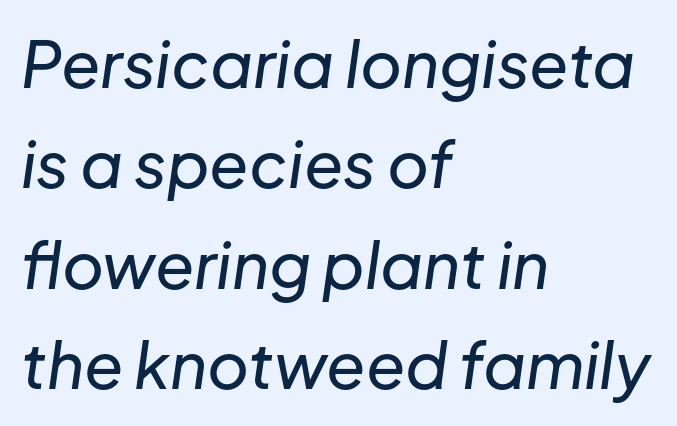
{"italic": "yes", "lean": "right", "slant_degrees": 8, "width": "normal", "stroke_contrast": "low", "x_height": "medium", "monospaced": "no", "underline": "no", "align": "left", "line_spacing": "normal", "line_spacing_ratio": 1.57, "letter_spacing": "normal", "letter_spacing_em": 0.0, "glyph_px": 64}
